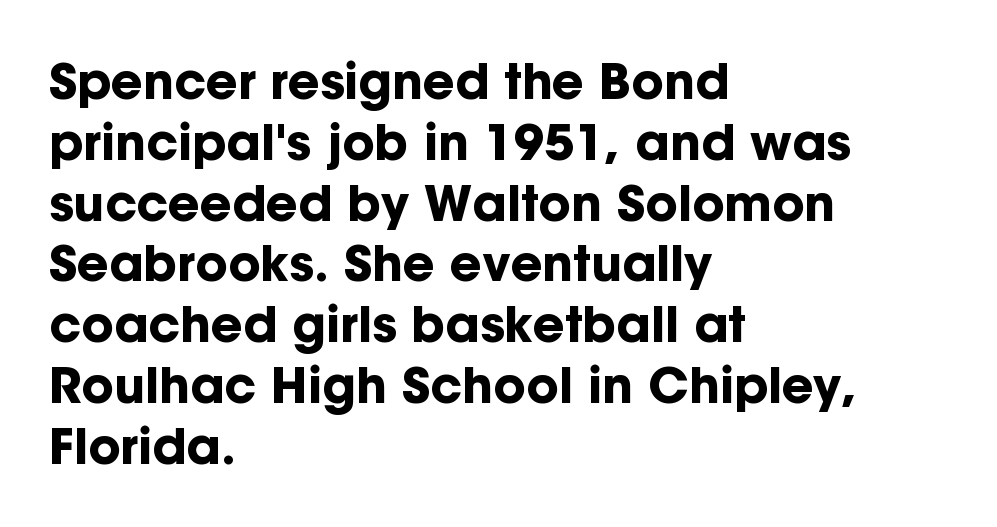
{"serif": "no", "italic": "no", "bold": "yes", "weight": "bold", "width": "normal", "stroke_contrast": "low", "x_height": "medium", "monospaced": "no", "underline": "no", "align": "left", "line_spacing_ratio": 1.24, "letter_spacing": "normal", "letter_spacing_em": 0.0, "glyph_px": 49}
